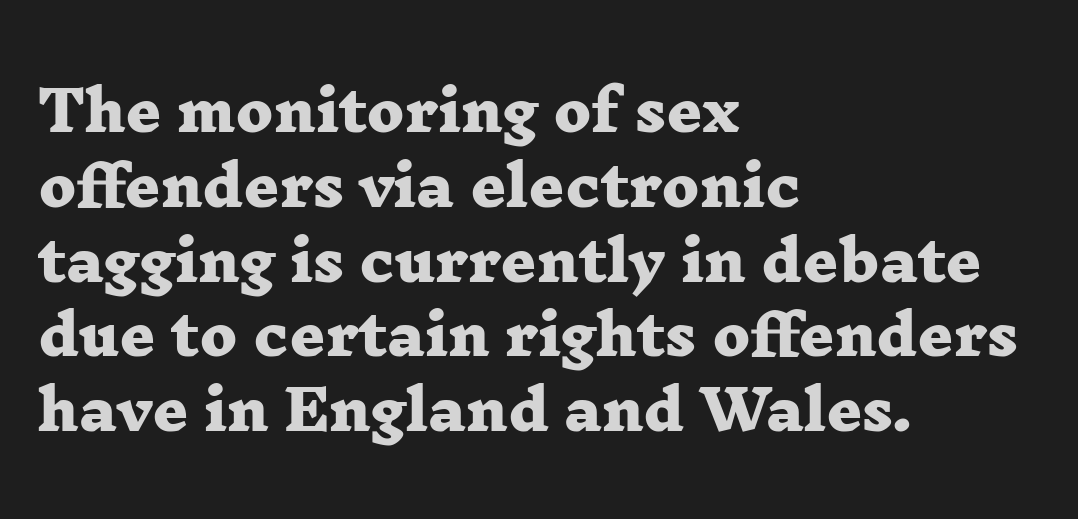
{"serif": "yes", "bold": "yes", "weight": "heavy", "width": "wide", "stroke_contrast": "low", "x_height": "medium", "monospaced": "no", "underline": "no", "align": "left", "line_spacing": "normal", "line_spacing_ratio": 1.36, "letter_spacing": "normal", "letter_spacing_em": 0.0, "glyph_px": 55}
